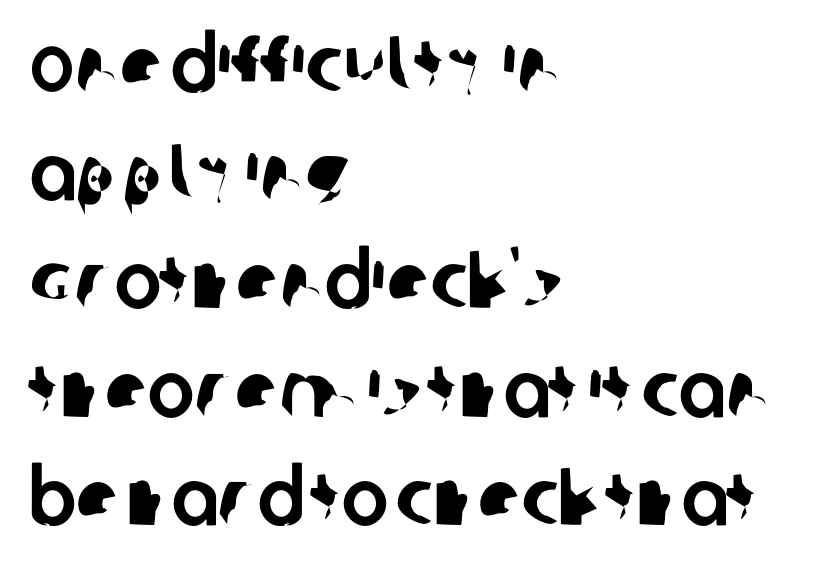
A sans-serif font was chosen for this passage. Varying glyph widths throughout — classic text-font behaviour. Regarding leading, the lines here are spaced in the standard way. The words here are not underlined.
